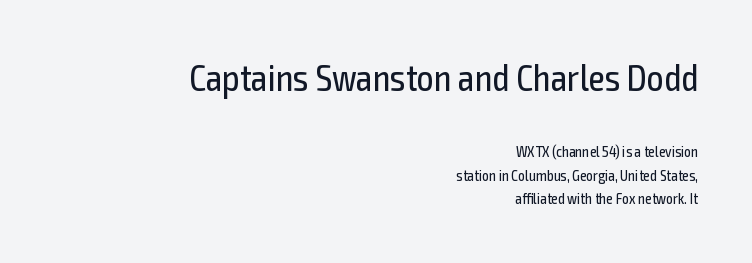
Bold? No — there's no thickening of the strokes. Observe the ordinary spacing: letters are neighbours, not strangers. Do the characters align in a grid? No, the font is proportional. These lines stack with their right ends in a neat column.
